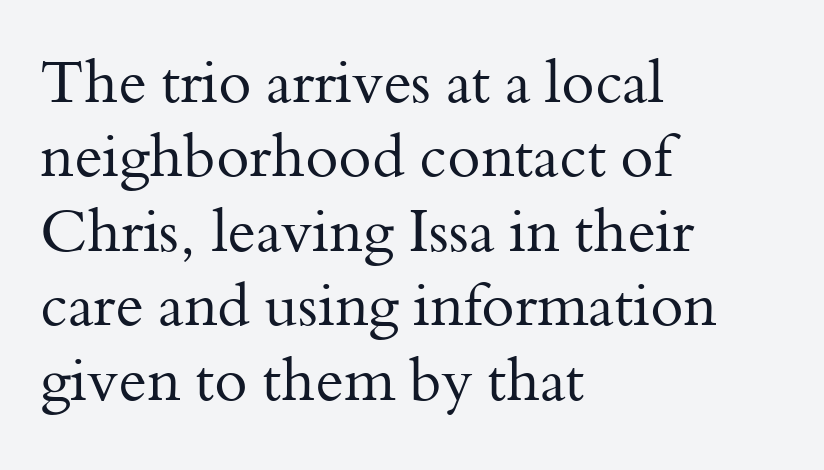
{"serif": "yes", "italic": "no", "bold": "no", "weight": "regular", "width": "normal", "stroke_contrast": "medium", "x_height": "small", "monospaced": "no", "underline": "no", "align": "left", "line_spacing_ratio": 1.24, "letter_spacing": "normal", "letter_spacing_em": 0.0, "glyph_px": 60}
